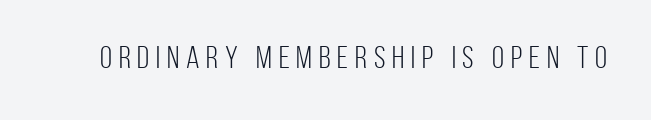
{"serif": "no", "italic": "no", "bold": "no", "weight": "light", "width": "condensed", "stroke_contrast": "low", "x_height": "large", "monospaced": "no", "underline": "no", "letter_spacing": "wide", "letter_spacing_em": 0.22, "glyph_px": 31}
